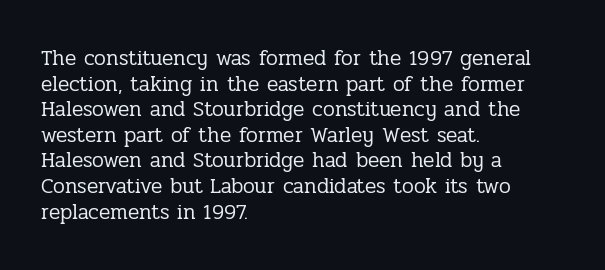
The image shows 21 px text type, upright; set left-aligned, line spacing 1.22x, normal letter spacing, not underlined.
